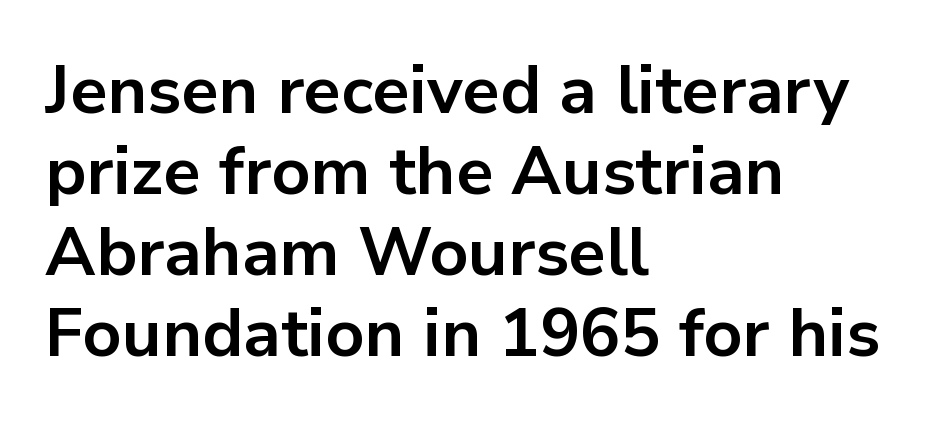
{"serif": "no", "italic": "no", "bold": "yes", "weight": "bold", "width": "normal", "stroke_contrast": "low", "x_height": "medium", "monospaced": "no", "underline": "no", "align": "left", "line_spacing_ratio": 1.21, "letter_spacing": "normal", "letter_spacing_em": 0.0, "glyph_px": 67}
